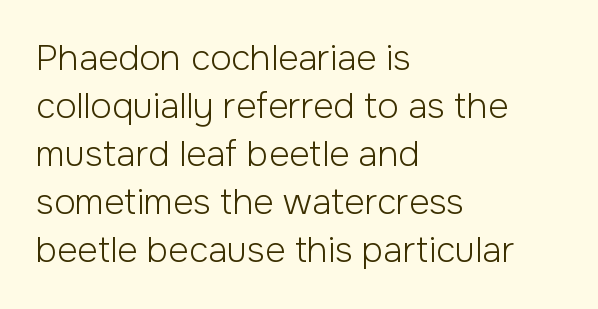
The image shows 35 px light sans-serif type, upright; set left-aligned, normal line spacing (1.37x), normal letter spacing, not underlined; low stroke contrast and a medium x-height.
